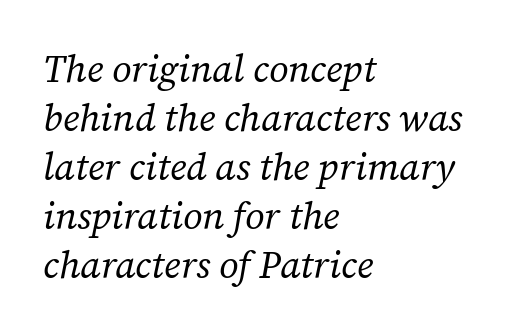
Q: Is the text bold? A: No.
Q: Is the text italic (slanted)? A: Yes, it leans right by about 12 degrees.
Q: Is the typeface a serif or a sans-serif typeface? A: Serif.
Q: Is the text underlined? A: No.
Q: How is the paragraph aligned? A: Left-aligned.
Q: Is the spacing between letters normal or unusually wide? A: Normal.
Q: Is the spacing between lines tight, normal or loose? A: Normal.
Q: Width (condensed, normal, or wide)? A: Normal.
Q: Stroke contrast? A: Low.
Q: x-height? A: Medium.
Q: Monospaced? A: No.
